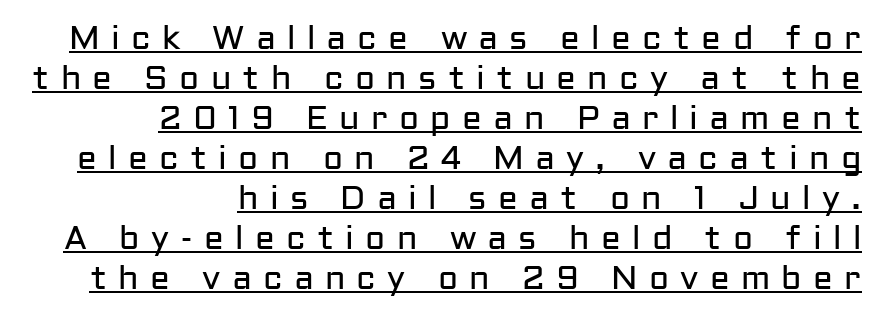
The image shows 33 px regular-weight sans-serif type, upright; set right-aligned, line spacing 1.21x, unusually wide letter spacing (+0.34 em), underlined; low stroke contrast and a medium x-height.
